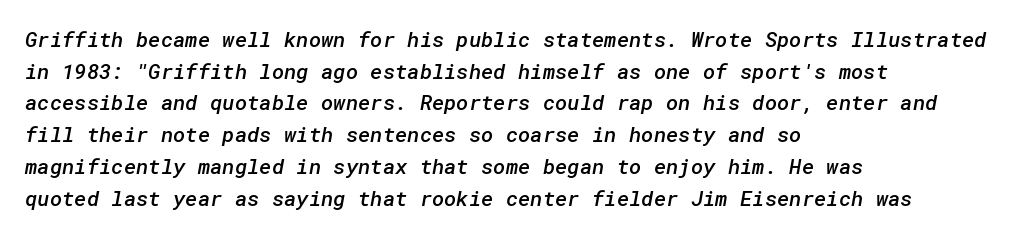
Does the copy run flush right? No — it runs flush left. The block of text has a typical density, with ordinary space between rows. The area under the type is left untouched. The letters sit at their default tracking, neither squeezed nor spread.
